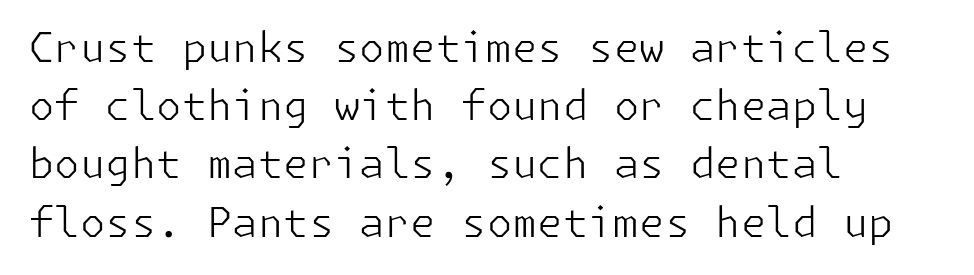
The image shows 41 px light sans-serif type, upright; set left-aligned, normal line spacing (1.42x), normal letter spacing, not underlined; low stroke contrast and a medium x-height.
